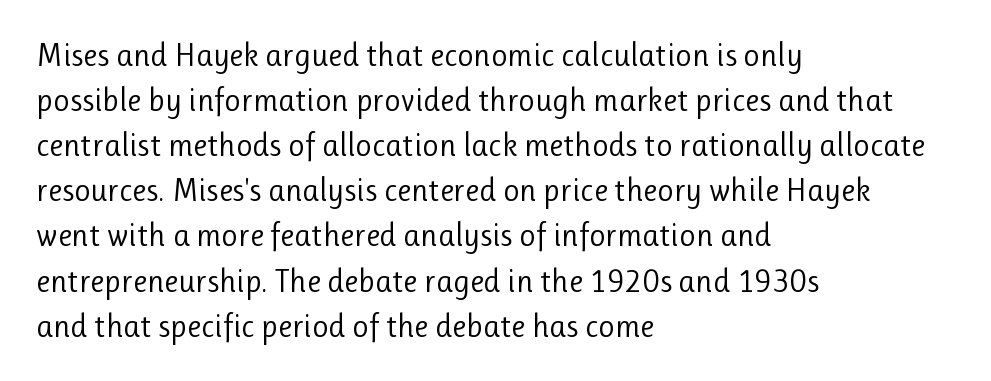
The image shows 32 px regular-weight sans-serif type, upright; set left-aligned, normal line spacing (1.41x), normal letter spacing, not underlined; low stroke contrast and a medium x-height.
